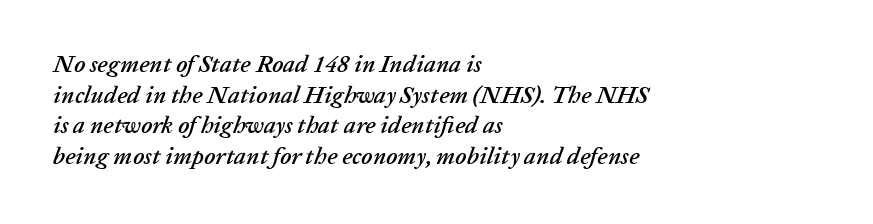
Q: Is the text italic (slanted)? A: Yes, it leans right by about 20 degrees.
Q: Is the text underlined? A: No.
Q: How is the paragraph aligned? A: Left-aligned.
Q: Is the spacing between letters normal or unusually wide? A: Normal.
Q: Is the spacing between lines tight, normal or loose? A: Normal.
